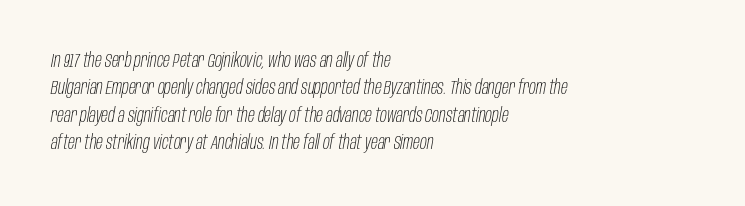
{"italic": "yes", "lean": "right", "slant_degrees": 10, "bold": "no", "underline": "no", "align": "left", "line_spacing": "normal", "line_spacing_ratio": 1.37, "letter_spacing": "normal", "letter_spacing_em": 0.0, "glyph_px": 20}
